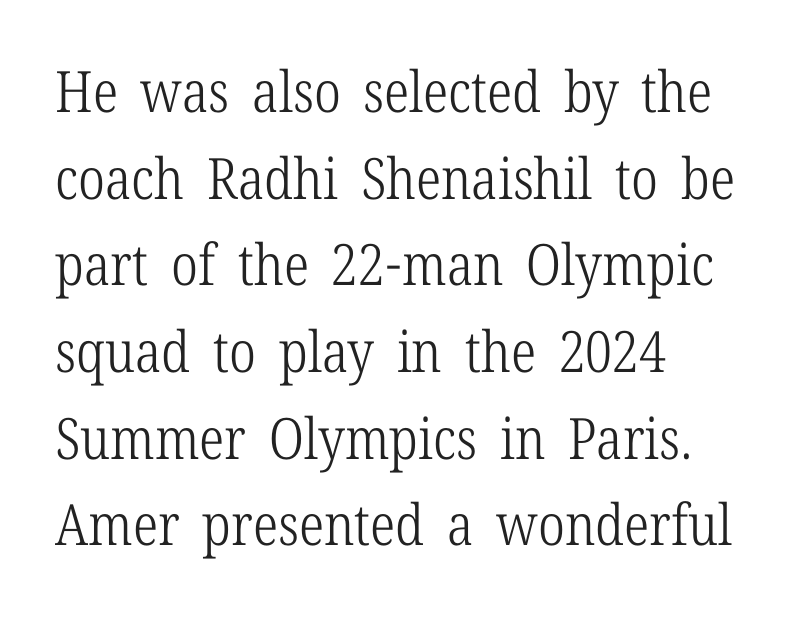
{"serif": "yes", "italic": "no", "bold": "no", "weight": "light", "width": "condensed", "stroke_contrast": "low", "x_height": "medium", "monospaced": "no", "underline": "no", "align": "left", "line_spacing": "normal", "line_spacing_ratio": 1.52, "letter_spacing": "normal", "letter_spacing_em": 0.0, "glyph_px": 57}
